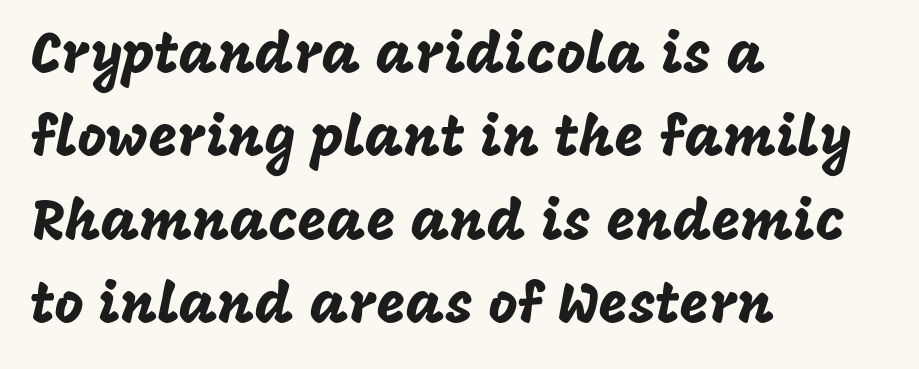
Q: Is the text italic (slanted)? A: Yes.
Q: Is the typeface a serif or a sans-serif typeface? A: Sans-serif.
Q: Is the text underlined? A: No.
Q: How is the paragraph aligned? A: Left-aligned.
Q: Is the spacing between letters normal or unusually wide? A: Normal.
Q: Is the spacing between lines tight, normal or loose? A: Normal.
Q: Width (condensed, normal, or wide)? A: Normal.
Q: Stroke contrast? A: Low.
Q: x-height? A: Large.
Q: Monospaced? A: No.
